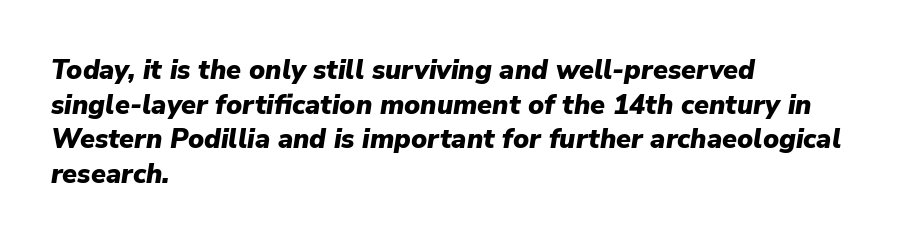
Q: Is the text bold? A: Yes.
Q: Is the text italic (slanted)? A: Yes, it leans right by about 9 degrees.
Q: Is the text underlined? A: No.
Q: How is the paragraph aligned? A: Left-aligned.
Q: Is the spacing between letters normal or unusually wide? A: Normal.
Q: Is the spacing between lines tight, normal or loose? A: Normal.
